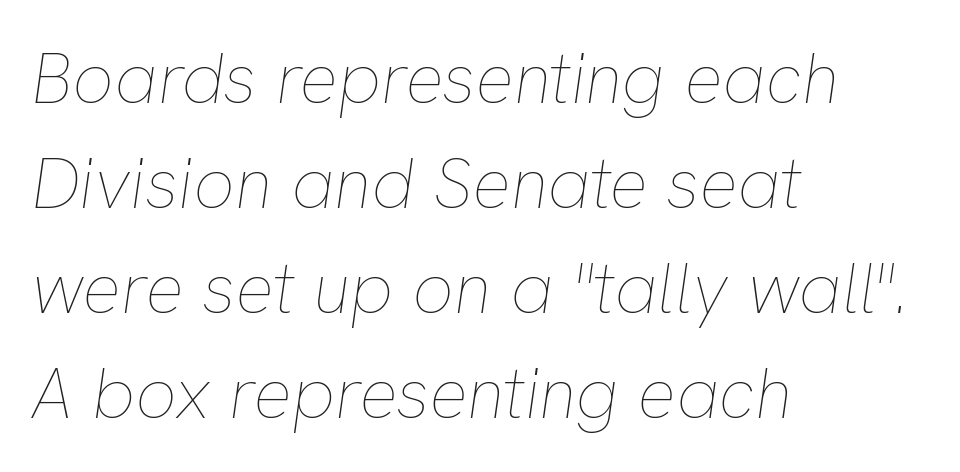
Q: Is the text bold? A: No.
Q: Is the text italic (slanted)? A: Yes, it leans right by about 8 degrees.
Q: Is the text underlined? A: No.
Q: How is the paragraph aligned? A: Left-aligned.
Q: Is the spacing between letters normal or unusually wide? A: Normal.
Q: Is the spacing between lines tight, normal or loose? A: Normal.
Q: Width (condensed, normal, or wide)? A: Normal.
Q: Stroke contrast? A: Low.
Q: x-height? A: Medium.
Q: Monospaced? A: No.
